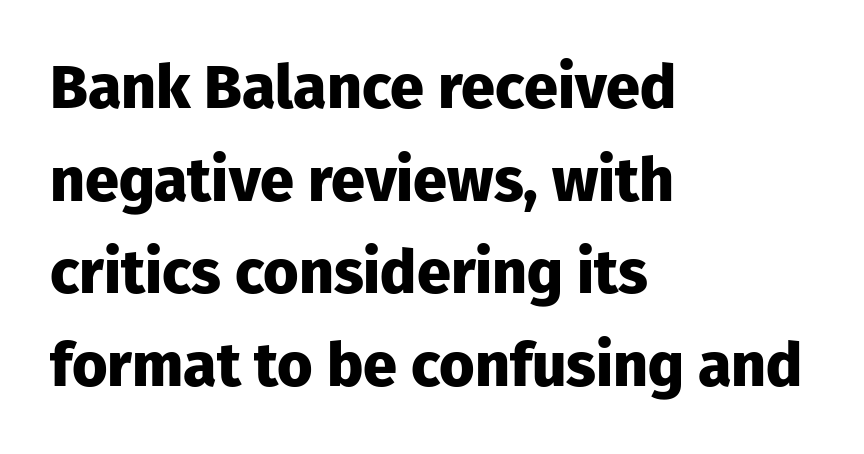
The image shows 61 px heavy sans-serif type, upright; set left-aligned, normal line spacing (1.52x), normal letter spacing, not underlined; low stroke contrast and a medium x-height.
